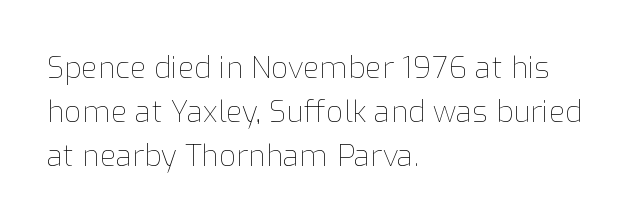
Q: Is the text bold? A: No.
Q: Is the text italic (slanted)? A: No, it is upright.
Q: Is the text underlined? A: No.
Q: How is the paragraph aligned? A: Left-aligned.
Q: Is the spacing between letters normal or unusually wide? A: Normal.
Q: Is the spacing between lines tight, normal or loose? A: Normal.
Q: Width (condensed, normal, or wide)? A: Normal.
Q: Stroke contrast? A: Low.
Q: x-height? A: Medium.
Q: Monospaced? A: No.
